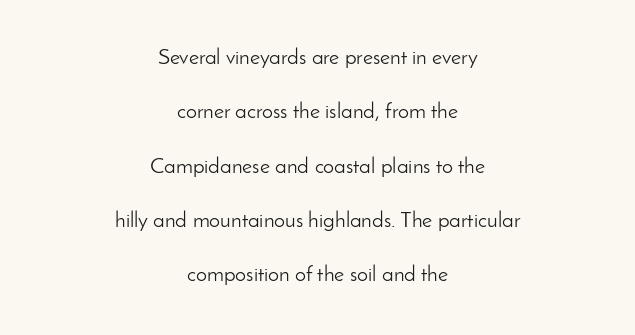
Q: Is the text bold? A: No.
Q: Is the text italic (slanted)? A: No, it is upright.
Q: Is the text underlined? A: No.
Q: How is the paragraph aligned? A: Centered.
Q: Is the spacing between letters normal or unusually wide? A: Normal.
Q: Is the spacing between lines tight, normal or loose? A: Loose.
